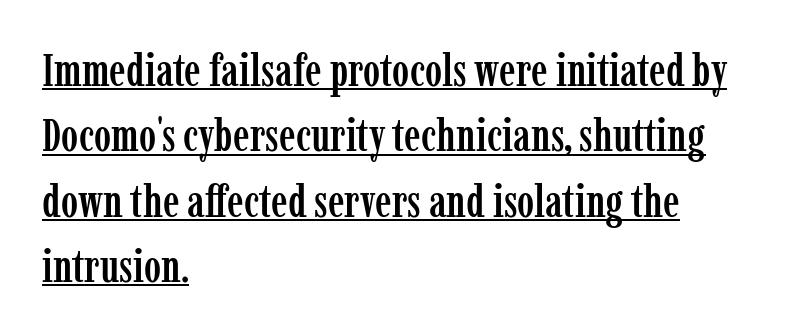
Q: Is the text italic (slanted)? A: No, it is upright.
Q: Is the typeface a serif or a sans-serif typeface? A: Serif.
Q: Is the text underlined? A: Yes.
Q: How is the paragraph aligned? A: Left-aligned.
Q: Is the spacing between letters normal or unusually wide? A: Normal.
Q: Is the spacing between lines tight, normal or loose? A: Normal.
Q: Width (condensed, normal, or wide)? A: Condensed.
Q: Stroke contrast? A: Low.
Q: x-height? A: Medium.
Q: Monospaced? A: No.
